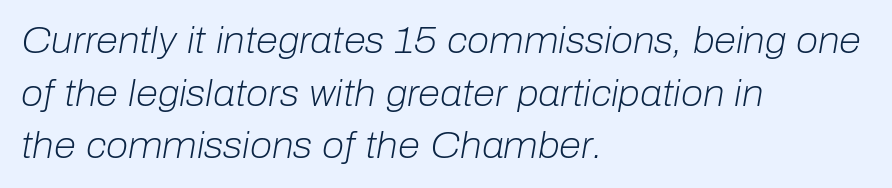
Q: Is the text bold? A: No.
Q: Is the text italic (slanted)? A: Yes, it leans right by about 10 degrees.
Q: Is the text underlined? A: No.
Q: How is the paragraph aligned? A: Left-aligned.
Q: Is the spacing between letters normal or unusually wide? A: Normal.
Q: Is the spacing between lines tight, normal or loose? A: Normal.
Q: Width (condensed, normal, or wide)? A: Normal.
Q: Stroke contrast? A: Low.
Q: x-height? A: Medium.
Q: Monospaced? A: No.
